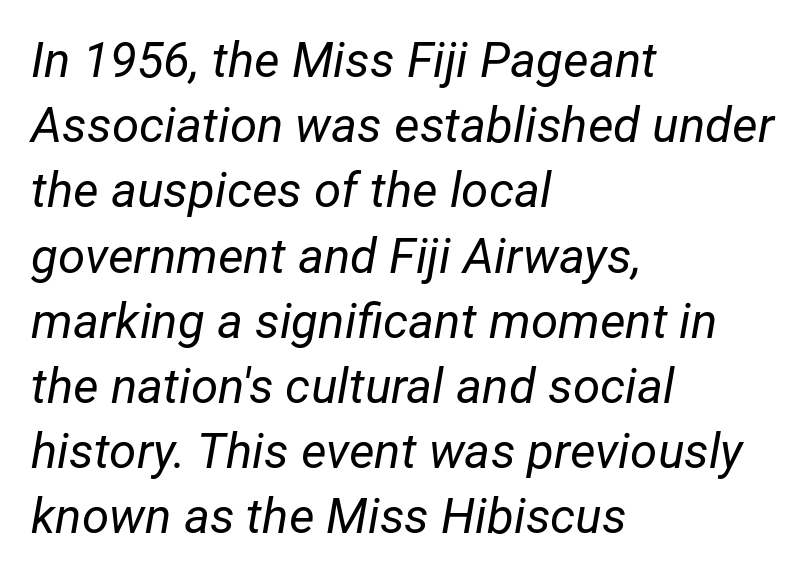
Notice how descenders clear the ascenders below comfortably — that's standard leading. Spacing verdict: proportional, widths tailored to each character. The type is set solid horizontally, with unmodified tracking. In terms of posture, this sample is oblique. The ragged edge is on the right, which tells us the setting is flush left. Is the stroke heavy? The answer is a plain regular-or-lighter.
